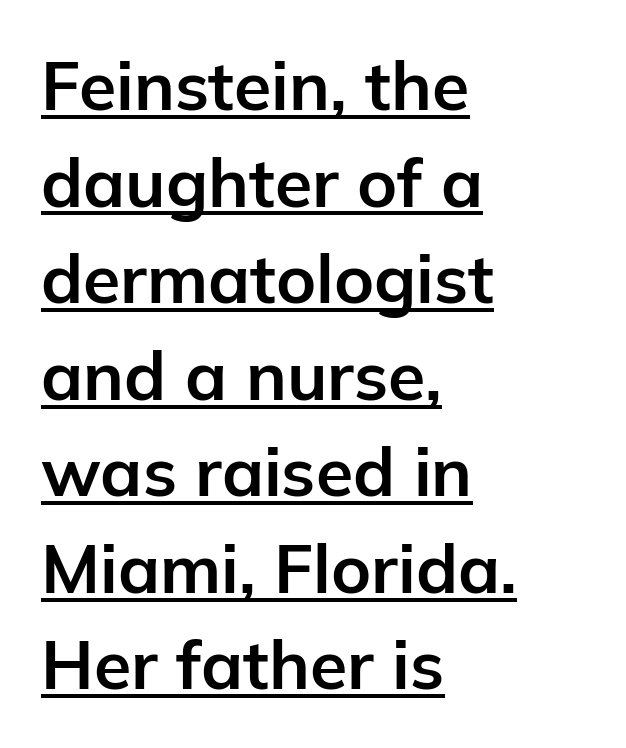
{"serif": "no", "italic": "no", "bold": "yes", "weight": "bold", "width": "normal", "stroke_contrast": "low", "x_height": "medium", "monospaced": "no", "underline": "yes", "align": "left", "line_spacing": "normal", "line_spacing_ratio": 1.42, "letter_spacing": "normal", "letter_spacing_em": 0.0, "glyph_px": 68}
